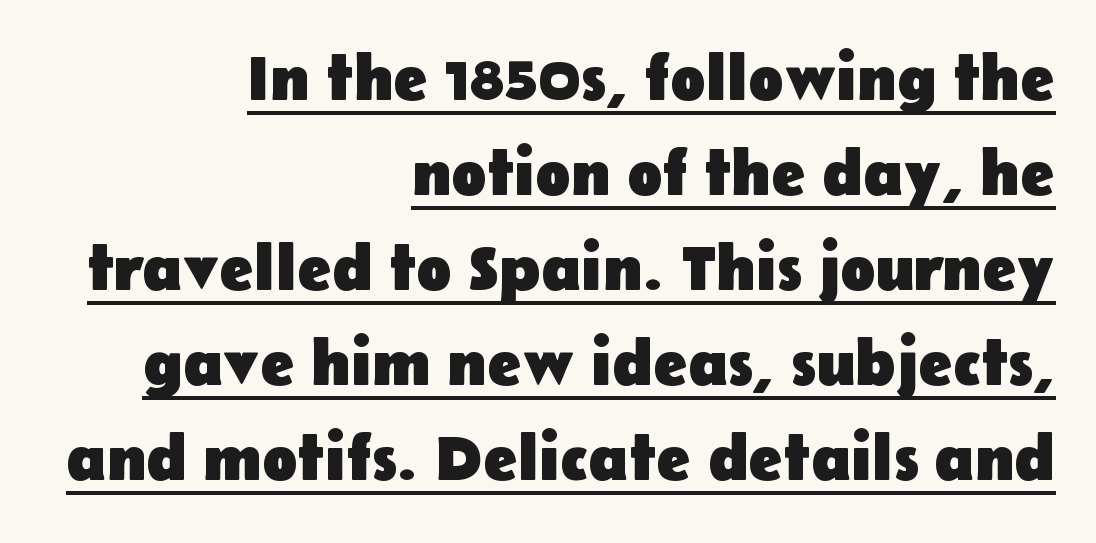
{"serif": "no", "italic": "no", "bold": "yes", "weight": "heavy", "width": "normal", "stroke_contrast": "low", "x_height": "medium", "monospaced": "no", "underline": "yes", "align": "right", "line_spacing": "normal", "line_spacing_ratio": 1.46, "letter_spacing": "normal", "letter_spacing_em": 0.0, "glyph_px": 65}
